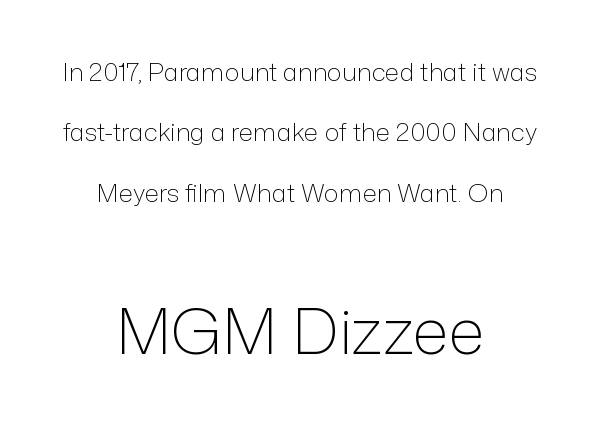
Varying glyph widths throughout — classic text-font behaviour. Heaviness? Minimal to ordinary, like unemphasized prose. The rendering shows plain stroke endings on the letterforms — a sans-serif design. Compared with a flush-left layout, this one balances lines on the center instead. Whoever set this made the second block the dominant, larger element.
